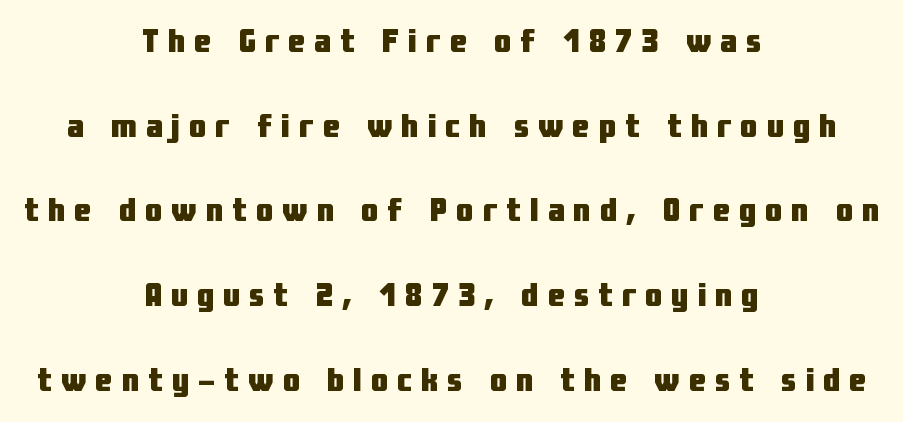
The image shows 34 px heavy, condensed sans-serif type, upright; set centered, loose line spacing (2.49x), unusually wide letter spacing (+0.27 em), not underlined; low stroke contrast and a medium x-height.
